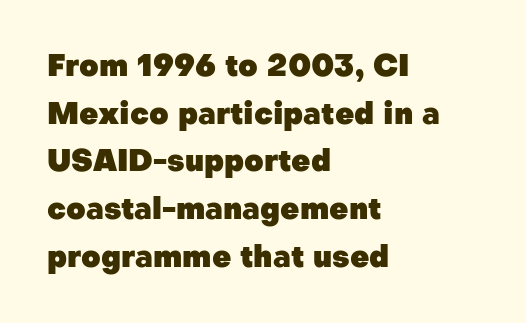
{"serif": "no", "italic": "no", "bold": "yes", "weight": "heavy", "width": "normal", "stroke_contrast": "low", "x_height": "medium", "monospaced": "no", "underline": "no", "align": "left", "line_spacing": "normal", "line_spacing_ratio": 1.59, "letter_spacing": "normal", "letter_spacing_em": 0.0, "glyph_px": 30}
